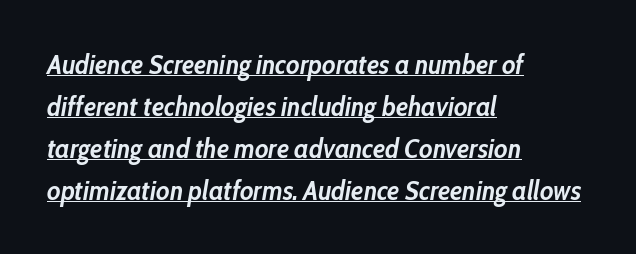
{"italic": "yes", "lean": "right", "slant_degrees": 10, "bold": "yes", "underline": "yes", "align": "left", "line_spacing": "normal", "line_spacing_ratio": 1.55, "letter_spacing": "normal", "letter_spacing_em": 0.0, "glyph_px": 27}
